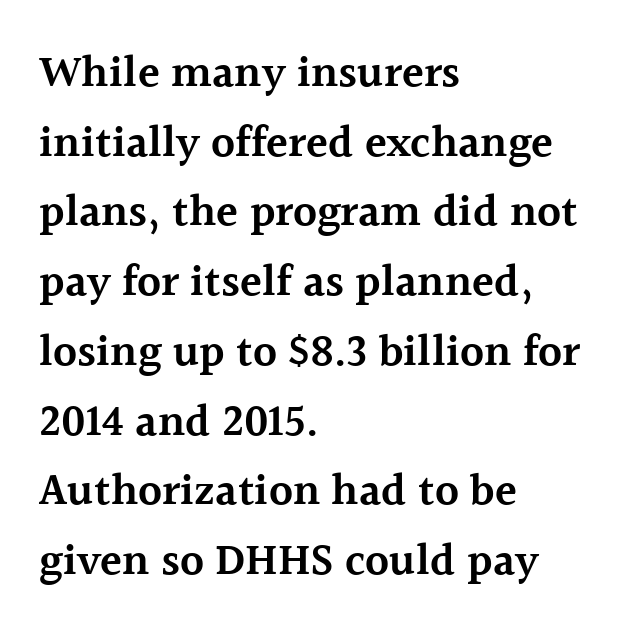
Horizontal alignment here is leftward, the default for most running prose. Does the leading feel generous? No, just average. Characters follow at the spacing the type designer built in. This sample uses a serif face. Think of a printed novel: that variable character pitch is what you see here.
